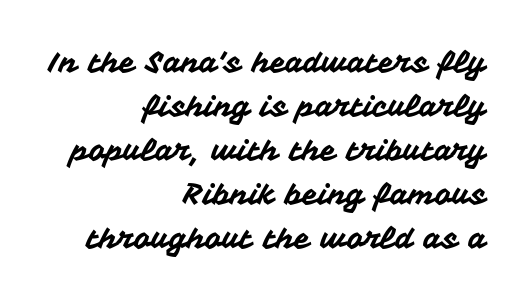
{"serif": "no", "width": "normal", "stroke_contrast": "medium", "x_height": "medium", "monospaced": "no", "underline": "no", "align": "right", "line_spacing": "normal", "line_spacing_ratio": 1.52, "letter_spacing": "normal", "letter_spacing_em": 0.0, "glyph_px": 29}
